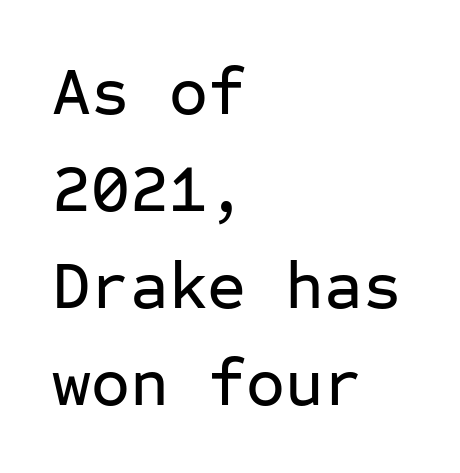
Q: Is the text italic (slanted)? A: No, it is upright.
Q: Is the typeface a serif or a sans-serif typeface? A: Sans-serif.
Q: Is the text underlined? A: No.
Q: How is the paragraph aligned? A: Left-aligned.
Q: Is the spacing between letters normal or unusually wide? A: Normal.
Q: Is the spacing between lines tight, normal or loose? A: Normal.
Q: Width (condensed, normal, or wide)? A: Normal.
Q: Stroke contrast? A: Low.
Q: x-height? A: Medium.
Q: Monospaced? A: Yes.
